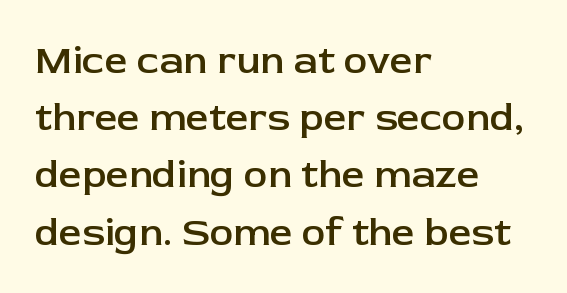
Q: Is the text bold? A: Semi-bold.
Q: Is the text italic (slanted)? A: No, it is upright.
Q: Is the typeface a serif or a sans-serif typeface? A: Sans-serif.
Q: Is the text underlined? A: No.
Q: How is the paragraph aligned? A: Left-aligned.
Q: Is the spacing between letters normal or unusually wide? A: Normal.
Q: Is the spacing between lines tight, normal or loose? A: Normal.
Q: Width (condensed, normal, or wide)? A: Normal.
Q: Stroke contrast? A: Low.
Q: x-height? A: Medium.
Q: Monospaced? A: No.
